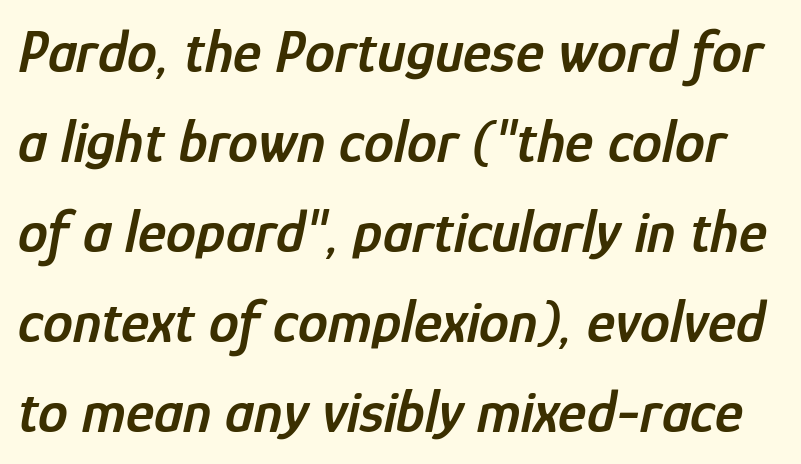
The image shows 60 px semibold, condensed type, italic (leaning right); set normal line spacing (1.5x), normal letter spacing, not underlined; low stroke contrast and a medium x-height.
